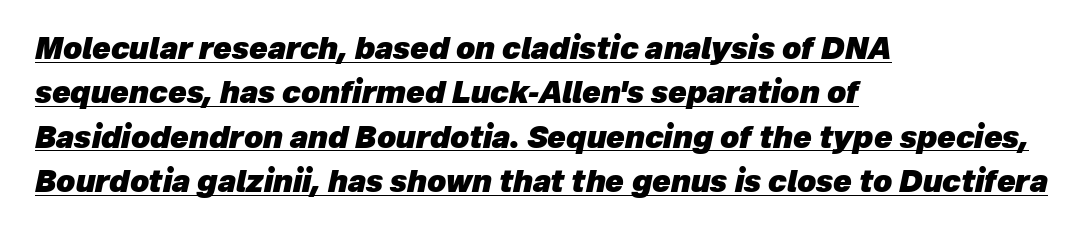
Q: Is the text bold? A: Yes.
Q: Is the text italic (slanted)? A: Yes, it leans right by about 12 degrees.
Q: Is the text underlined? A: Yes.
Q: How is the paragraph aligned? A: Left-aligned.
Q: Is the spacing between letters normal or unusually wide? A: Normal.
Q: Is the spacing between lines tight, normal or loose? A: Normal.
Q: Width (condensed, normal, or wide)? A: Normal.
Q: Stroke contrast? A: Low.
Q: x-height? A: Medium.
Q: Monospaced? A: No.
